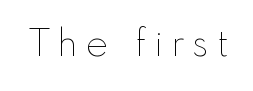
{"italic": "no", "bold": "no", "weight": "thin", "width": "normal", "stroke_contrast": "low", "x_height": "small", "monospaced": "no", "underline": "no", "letter_spacing": "wide", "letter_spacing_em": 0.22, "glyph_px": 38}
